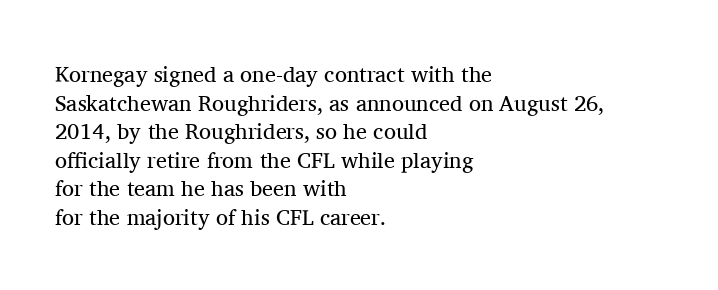
Check the space under the baseline: it is left empty. Characters follow at the spacing the type designer built in. These glyphs show unthickened strokes, regular width or finer. This is the regular roman posture of the typeface. A typesetter would call this leading conventional body-copy spacing. The compositor pushed each line to the left boundary.
